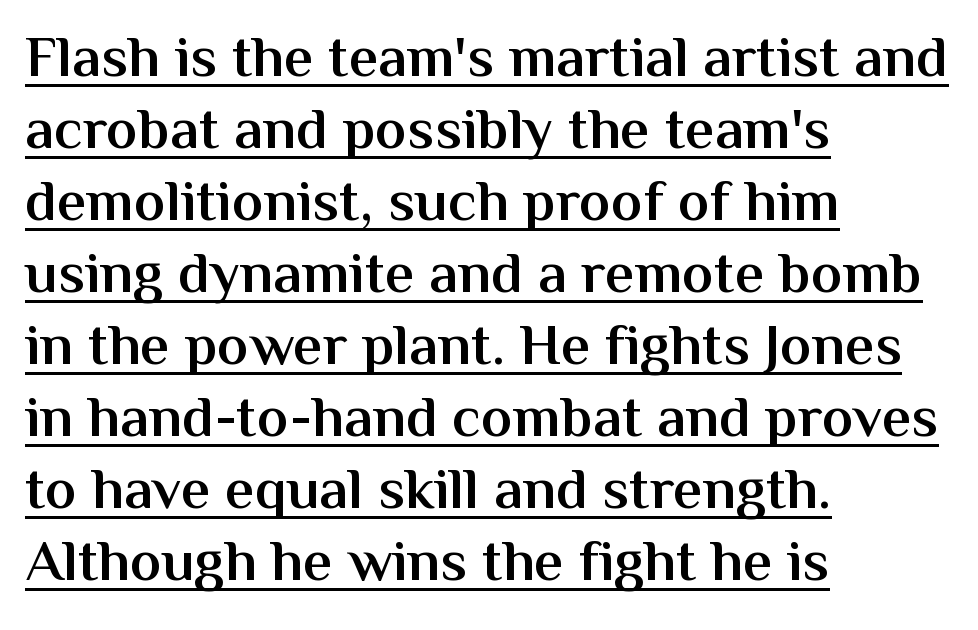
{"serif": "no", "italic": "no", "bold": "semi", "weight": "semibold", "width": "normal", "stroke_contrast": "medium", "x_height": "medium", "monospaced": "no", "underline": "yes", "align": "left", "line_spacing_ratio": 1.22, "letter_spacing": "normal", "letter_spacing_em": 0.0, "glyph_px": 59}
